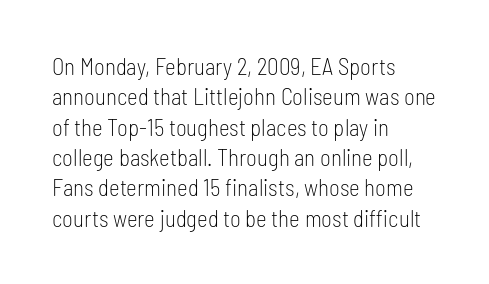
Q: Is the text bold? A: No.
Q: Is the text italic (slanted)? A: No, it is upright.
Q: Is the text underlined? A: No.
Q: How is the paragraph aligned? A: Left-aligned.
Q: Is the spacing between letters normal or unusually wide? A: Normal.
Q: Is the spacing between lines tight, normal or loose? A: Normal.
